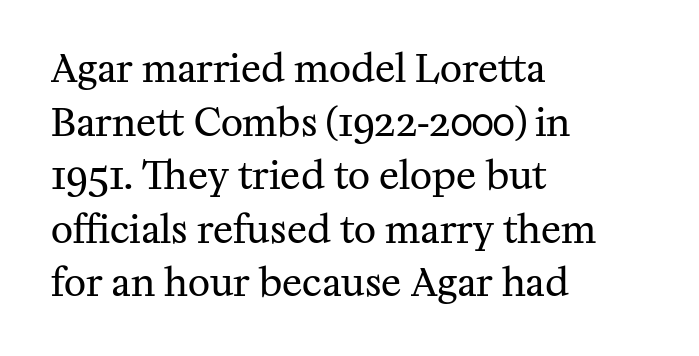
Q: Is the text bold? A: No.
Q: Is the text italic (slanted)? A: No, it is upright.
Q: Is the typeface a serif or a sans-serif typeface? A: Serif.
Q: Is the text underlined? A: No.
Q: How is the paragraph aligned? A: Left-aligned.
Q: Is the spacing between letters normal or unusually wide? A: Normal.
Q: Is the spacing between lines tight, normal or loose? A: Normal.
Q: Width (condensed, normal, or wide)? A: Normal.
Q: Stroke contrast? A: Medium.
Q: x-height? A: Medium.
Q: Monospaced? A: No.
